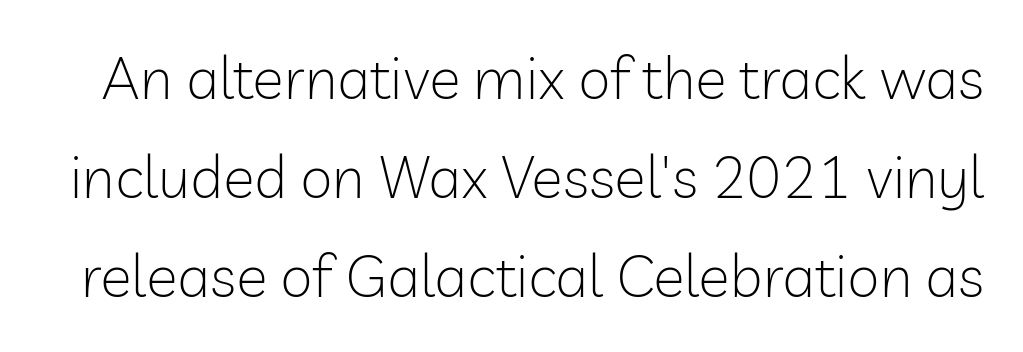
Q: Is the text bold? A: No.
Q: Is the text italic (slanted)? A: No, it is upright.
Q: Is the typeface a serif or a sans-serif typeface? A: Sans-serif.
Q: Is the text underlined? A: No.
Q: Is the spacing between letters normal or unusually wide? A: Normal.
Q: Is the spacing between lines tight, normal or loose? A: Normal.
Q: Width (condensed, normal, or wide)? A: Normal.
Q: Stroke contrast? A: Low.
Q: x-height? A: Medium.
Q: Monospaced? A: No.
